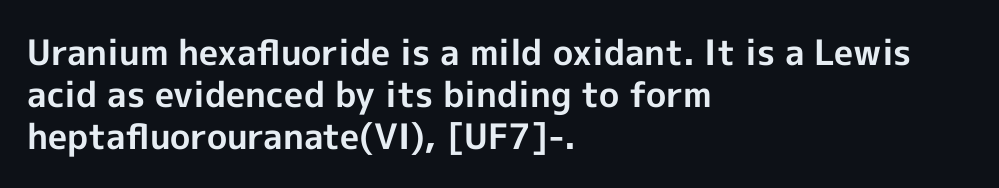
Q: Is the text bold? A: Yes.
Q: Is the text italic (slanted)? A: No, it is upright.
Q: Is the typeface a serif or a sans-serif typeface? A: Sans-serif.
Q: Is the text underlined? A: No.
Q: How is the paragraph aligned? A: Left-aligned.
Q: Is the spacing between letters normal or unusually wide? A: Normal.
Q: Width (condensed, normal, or wide)? A: Normal.
Q: x-height? A: Medium.
Q: Monospaced? A: No.
